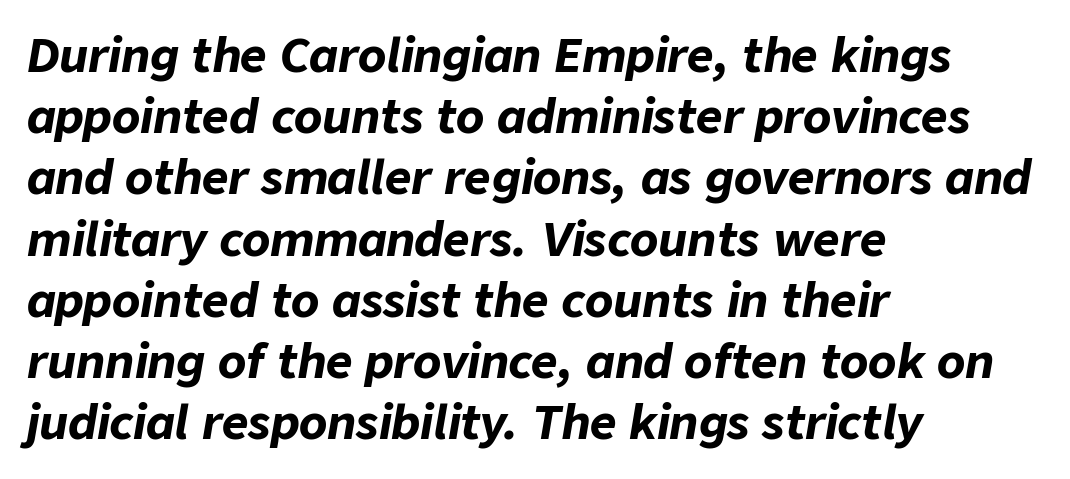
Q: Is the text bold? A: Yes.
Q: Is the text italic (slanted)? A: Yes, it leans right by about 9 degrees.
Q: Is the text underlined? A: No.
Q: How is the paragraph aligned? A: Left-aligned.
Q: Is the spacing between letters normal or unusually wide? A: Normal.
Q: Is the spacing between lines tight, normal or loose? A: Normal.
Q: Width (condensed, normal, or wide)? A: Normal.
Q: Stroke contrast? A: Low.
Q: x-height? A: Medium.
Q: Monospaced? A: No.
